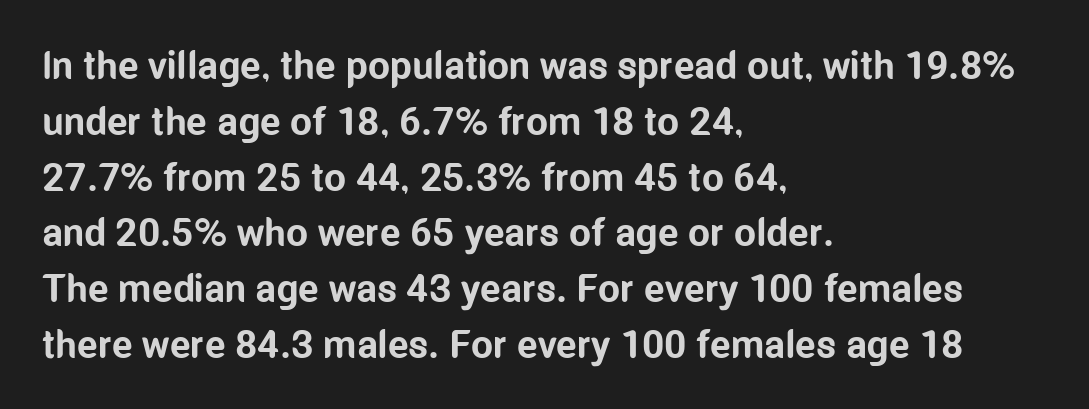
The image shows 39 px bold, condensed sans-serif type, upright; set left-aligned, normal line spacing (1.43x), normal letter spacing, not underlined; low stroke contrast and a medium x-height.
